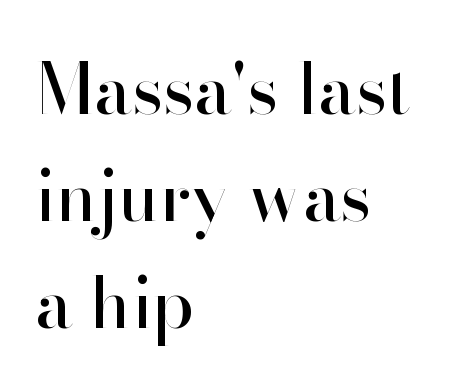
The passage shown is typeset with a sans-serif family. Tracking value appears to be zero — textbook default spacing. Regarding leading, the lines here are spaced in the standard way. Do the characters align in a grid? No, the font is proportional. The ragged edge is on the right, which tells us the setting is flush left.
